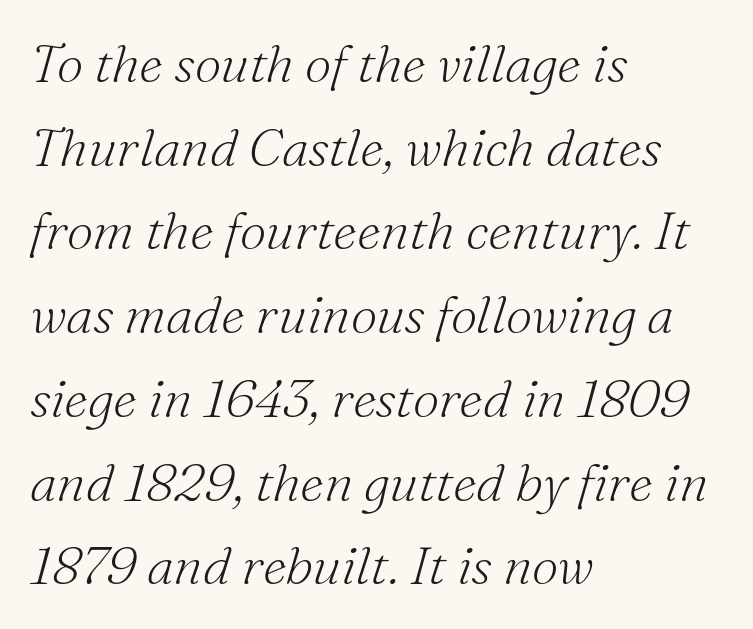
Does the leading feel generous? No, just average. Stems here are at most as thick as an everyday book face. Character widths vary here, with narrow letters taking less room than wide ones. The designer went with a serif here, giving each stem small feet. Short note: letters normally spaced.
